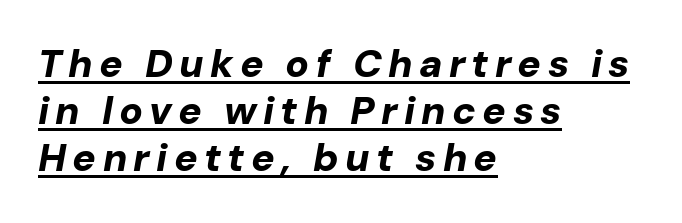
{"italic": "yes", "lean": "right", "slant_degrees": 10, "bold": "yes", "weight": "bold", "width": "normal", "stroke_contrast": "low", "x_height": "medium", "monospaced": "no", "underline": "yes", "align": "left", "line_spacing_ratio": 1.21, "glyph_px": 39}
